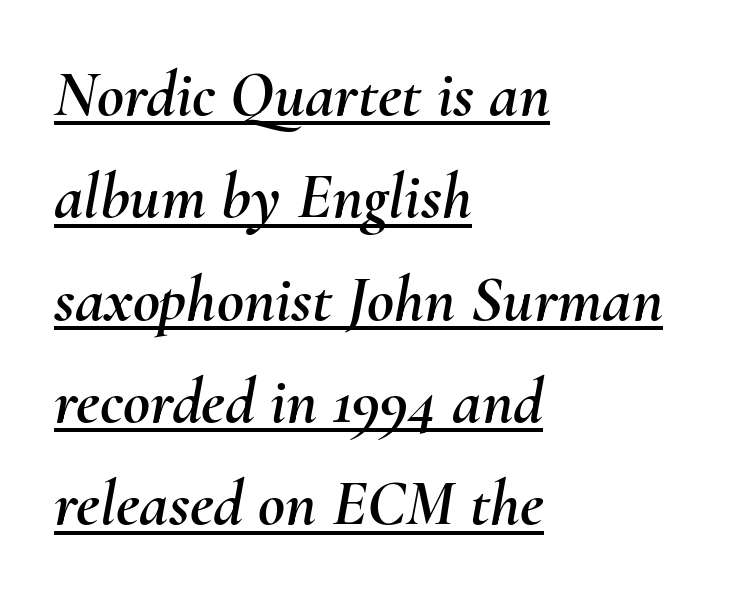
{"italic": "yes", "lean": "right", "slant_degrees": 10, "width": "normal", "stroke_contrast": "medium", "x_height": "small", "monospaced": "no", "underline": "yes", "align": "left", "line_spacing": "normal", "line_spacing_ratio": 1.55, "letter_spacing": "normal", "letter_spacing_em": 0.0, "glyph_px": 66}
